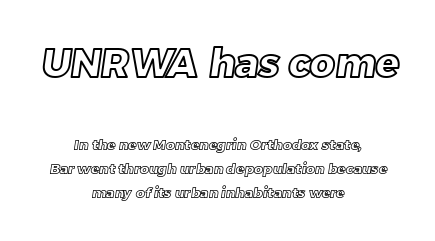
Which chunk is bigger? The first one — the top block dwarfs the bottom. The words here are not underlined. Short note: letters normally spaced. A student would call this center alignment; a typographer would say set centered. Is this a fixed-width face? No — the glyphs have proportional, varying widths.
